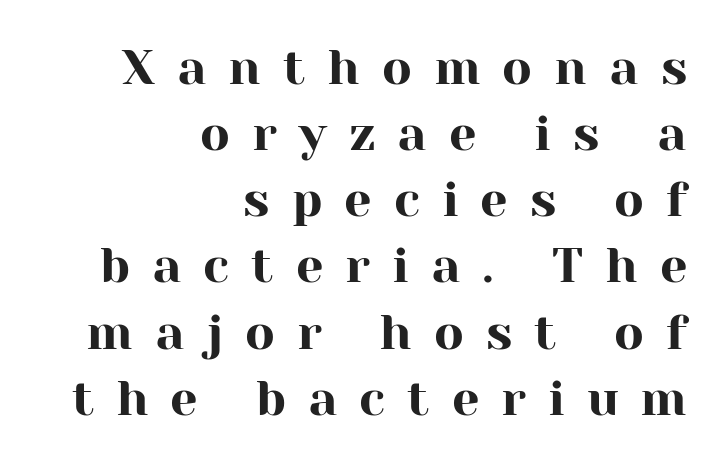
This rendering features lettering with no underline. Classification — serif. If you drew a line through each stem, it would be perfectly vertical. A normal amount of white space separates one row of letters from the next. Short and long lines alike share a common ending point at right.
